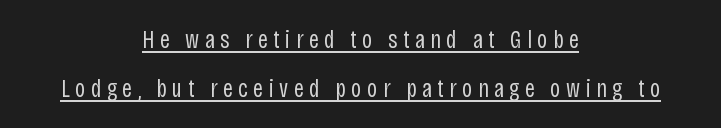
Is there any slant? The stems are plumb. Compared with undecorated copy, this sample adds a rule below the words. This rendering widens character spacing well past its baseline value. A centered setting, common on invitations and titles, is used for this passage. This block would shrink considerably if given ordinary leading; it's expanded now. The weight tops out at a normal text grade.
